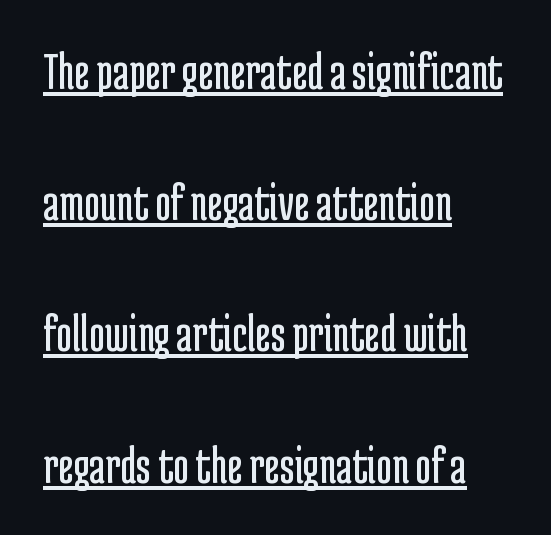
The image shows 54 px regular-weight, condensed sans-serif type, upright; set left-aligned, loose line spacing (2.43x), normal letter spacing, underlined; low stroke contrast and a medium x-height.
